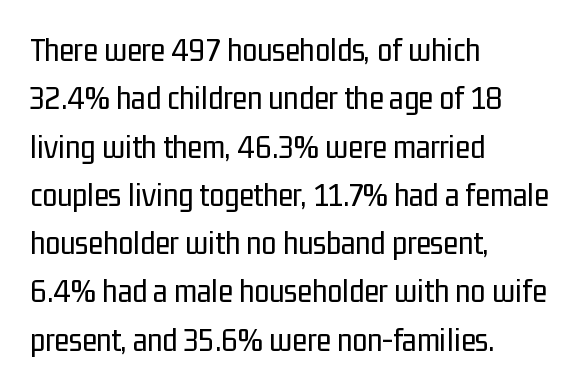
The image shows 34 px regular-weight, condensed sans-serif type, upright; set left-aligned, normal line spacing (1.42x), normal letter spacing, not underlined; low stroke contrast and a medium x-height.
